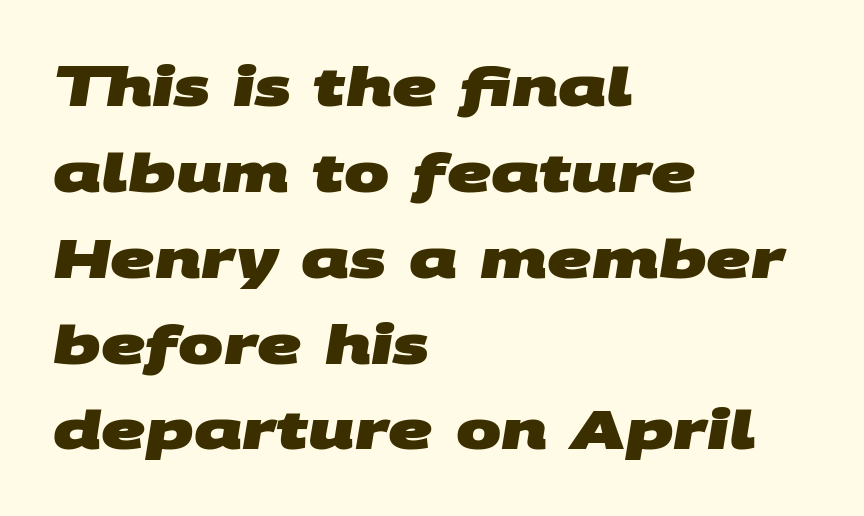
Q: Is the text bold? A: Yes.
Q: Is the typeface a serif or a sans-serif typeface? A: Sans-serif.
Q: Is the text underlined? A: No.
Q: How is the paragraph aligned? A: Left-aligned.
Q: Is the spacing between letters normal or unusually wide? A: Normal.
Q: Is the spacing between lines tight, normal or loose? A: Normal.
Q: Width (condensed, normal, or wide)? A: Wide.
Q: Stroke contrast? A: Medium.
Q: x-height? A: Large.
Q: Monospaced? A: No.
